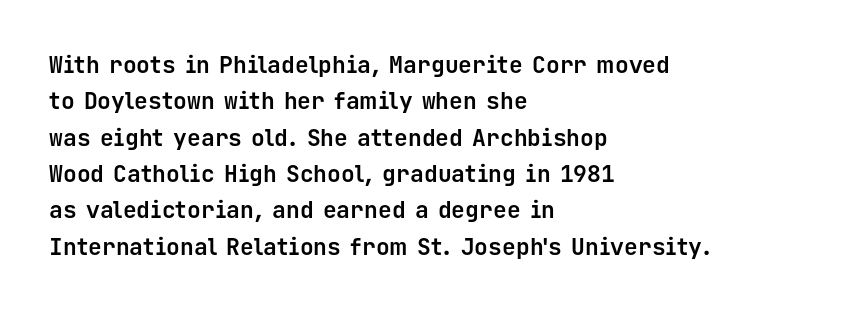
{"italic": "no", "bold": "yes", "underline": "no", "align": "left", "line_spacing": "normal", "line_spacing_ratio": 1.58, "letter_spacing": "normal", "letter_spacing_em": 0.0, "glyph_px": 23}
